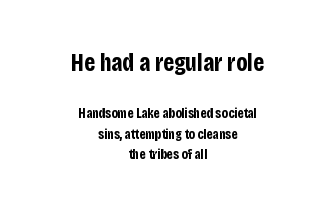
The passage shown begins with its larger block and ends with its smaller one. Characters follow at the spacing the type designer built in. Heft: maximum for text — a bold. The area under the type is left untouched. Alignment: centered.
